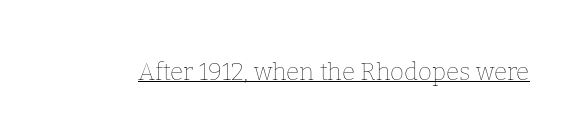
Q: Is the text bold? A: No.
Q: Is the text italic (slanted)? A: No, it is upright.
Q: Is the text underlined? A: Yes.
Q: Is the spacing between letters normal or unusually wide? A: Normal.
